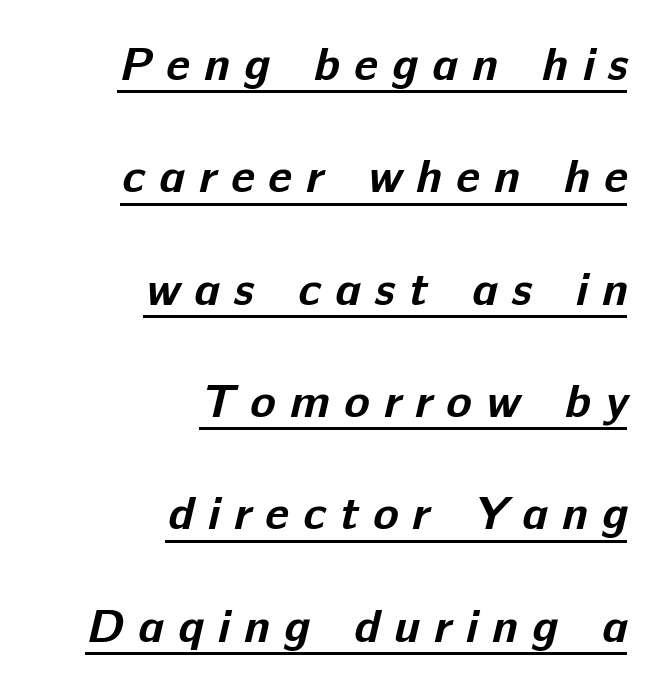
You could only call the tracking loose — the letters float apart. Note: no serifs on the glyphs. Spacing verdict: proportional, widths tailored to each character. Right-aligned paragraph, ragged on the left.
